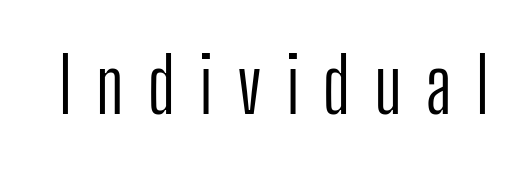
Q: Is the text bold? A: No.
Q: Is the text italic (slanted)? A: No, it is upright.
Q: Is the typeface a serif or a sans-serif typeface? A: Sans-serif.
Q: Is the text underlined? A: No.
Q: Is the spacing between letters normal or unusually wide? A: Unusually wide.
Q: Width (condensed, normal, or wide)? A: Condensed.
Q: Stroke contrast? A: Low.
Q: x-height? A: Medium.
Q: Monospaced? A: No.
